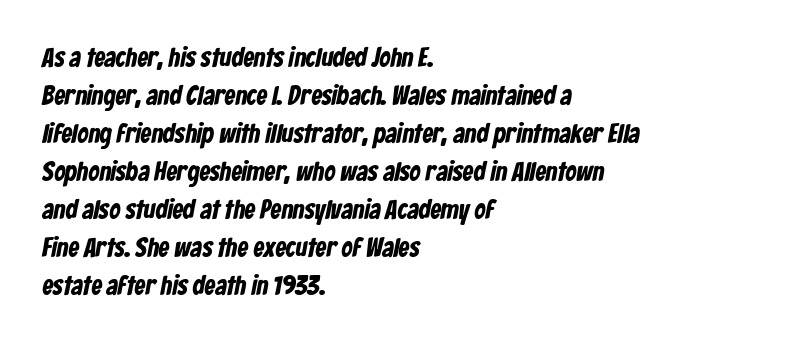
Beneath every word, the page is bare. Short note: letters normally spaced. Does the leading feel generous? No, just average. Alignment: flush left.
